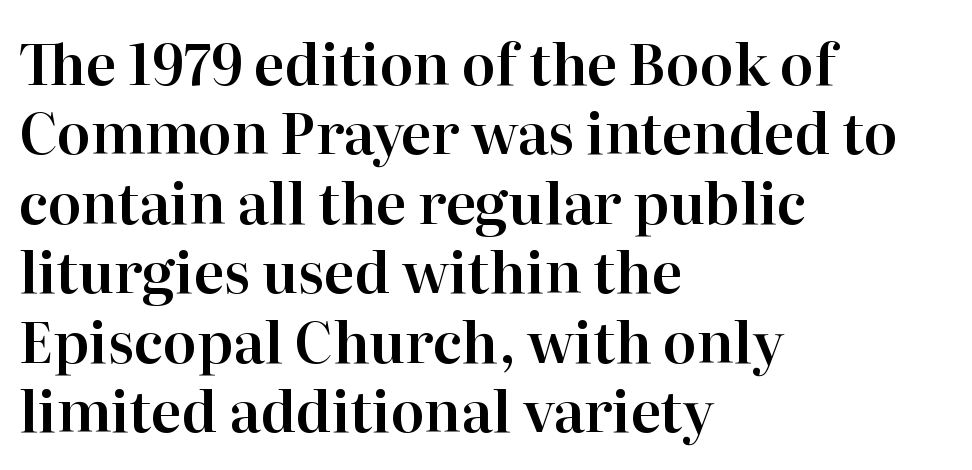
{"serif": "yes", "italic": "no", "width": "normal", "stroke_contrast": "high", "x_height": "medium", "monospaced": "no", "underline": "no", "align": "left", "line_spacing_ratio": 1.24, "letter_spacing": "normal", "letter_spacing_em": 0.0, "glyph_px": 56}
